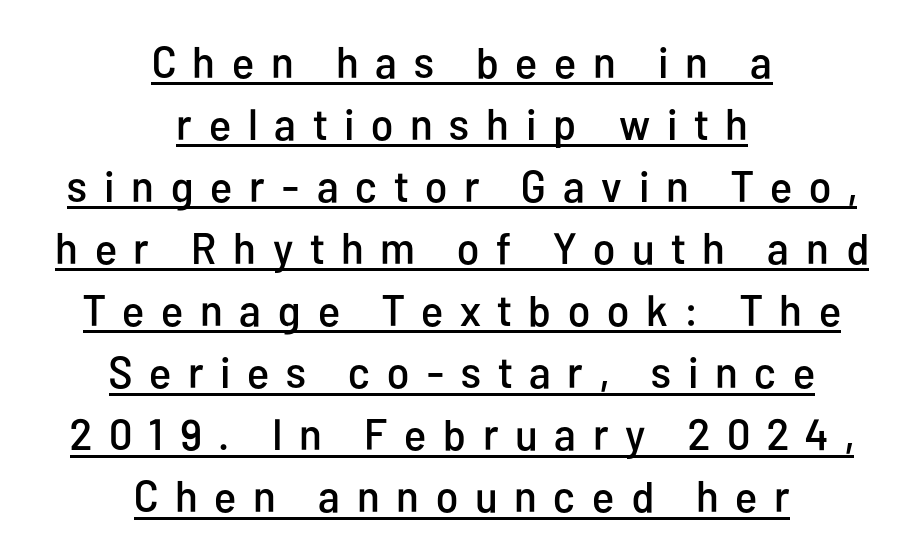
Q: Is the text italic (slanted)? A: No, it is upright.
Q: Is the typeface a serif or a sans-serif typeface? A: Sans-serif.
Q: Is the text underlined? A: Yes.
Q: How is the paragraph aligned? A: Centered.
Q: Is the spacing between letters normal or unusually wide? A: Unusually wide.
Q: Is the spacing between lines tight, normal or loose? A: Normal.
Q: Width (condensed, normal, or wide)? A: Condensed.
Q: Stroke contrast? A: Low.
Q: x-height? A: Medium.
Q: Monospaced? A: No.
